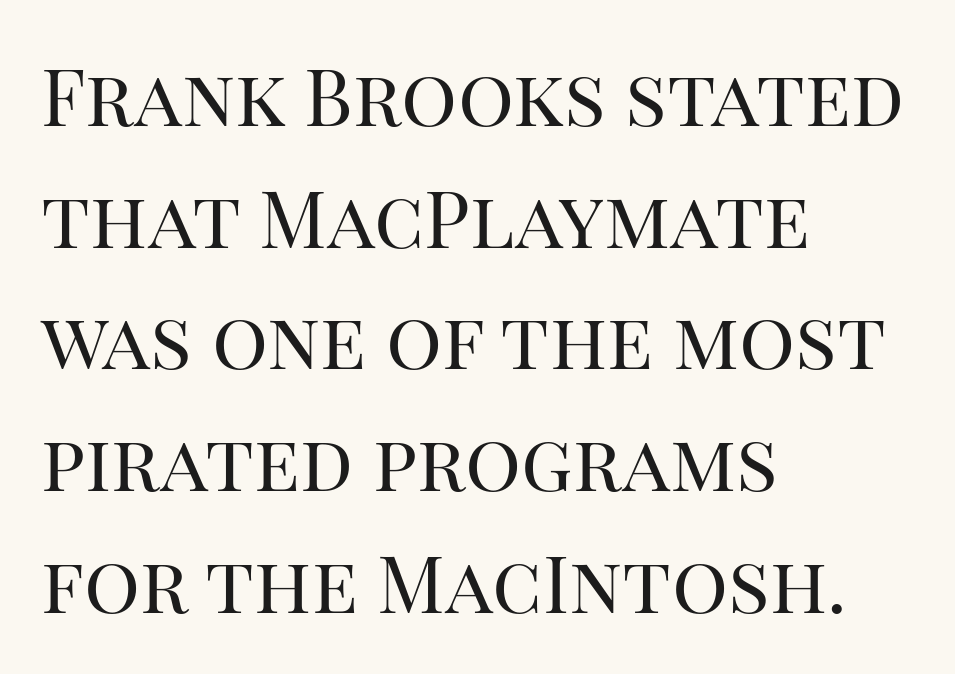
Students, note that the glyphs here touch the page at normal intervals. Rows of type keep a routine distance in the vertical direction. The face used here is proportionally spaced, like ordinary book or web type. Unmarked baselines from the first word to the last. Tall strokes in this sample are plumb rather than angled.
